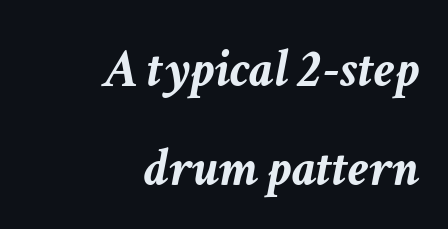
In terms of posture, this sample is oblique. These words are printed bold, with thick strokes throughout. Bare-footed words on every line. Think of a printed novel: that variable character pitch is what you see here.
